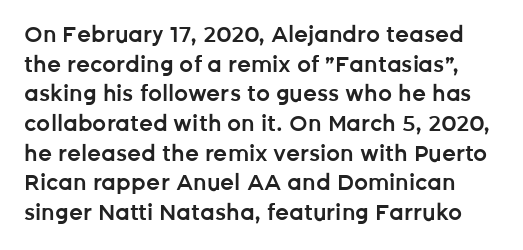
The face used here is rendered with its standard letterfit. Compared with typical paragraphs, the rows here are spaced about the same. Is the type bold? Partly — it's a semibold, heavier than regular but not fully bold. You can tell it's not italic because the verticals are truly vertical.
